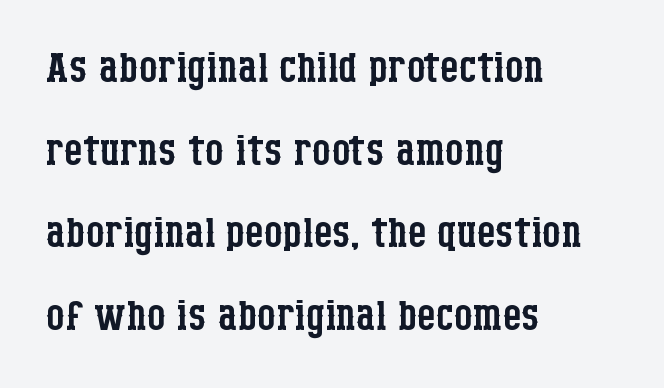
{"serif": "yes", "italic": "no", "bold": "no", "weight": "regular", "width": "condensed", "stroke_contrast": "low", "x_height": "large", "monospaced": "no", "underline": "no", "align": "left", "line_spacing": "normal", "line_spacing_ratio": 1.4, "letter_spacing": "normal", "letter_spacing_em": 0.0, "glyph_px": 59}
